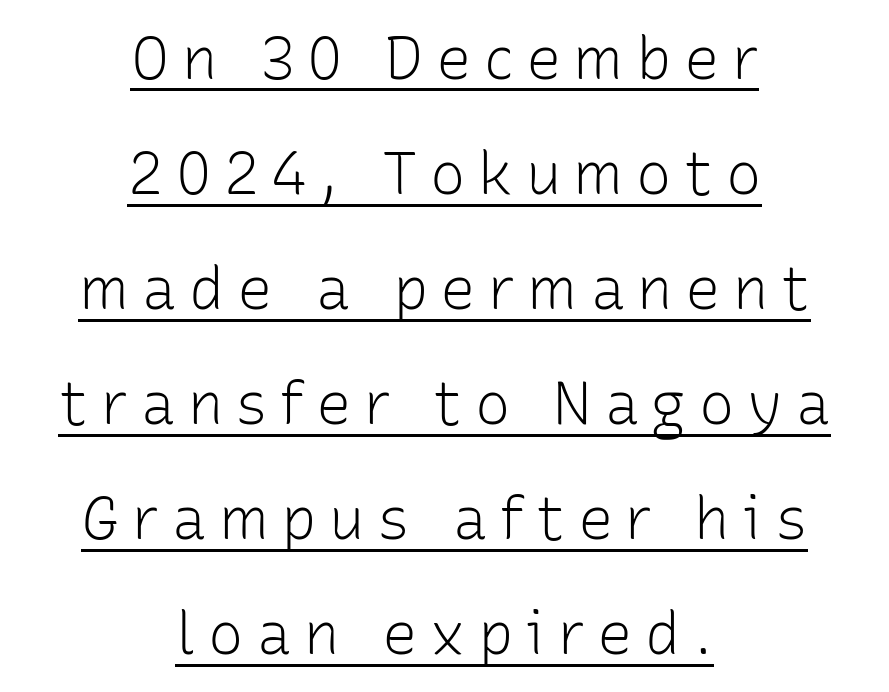
The glyphs are accompanied by a horizontal stroke just below them. These lines are centered, leaving both edges ragged. Character widths vary here, with narrow letters taking less room than wide ones. Look at the bottom of the vertical strokes: they stop flat, with no serifs.
